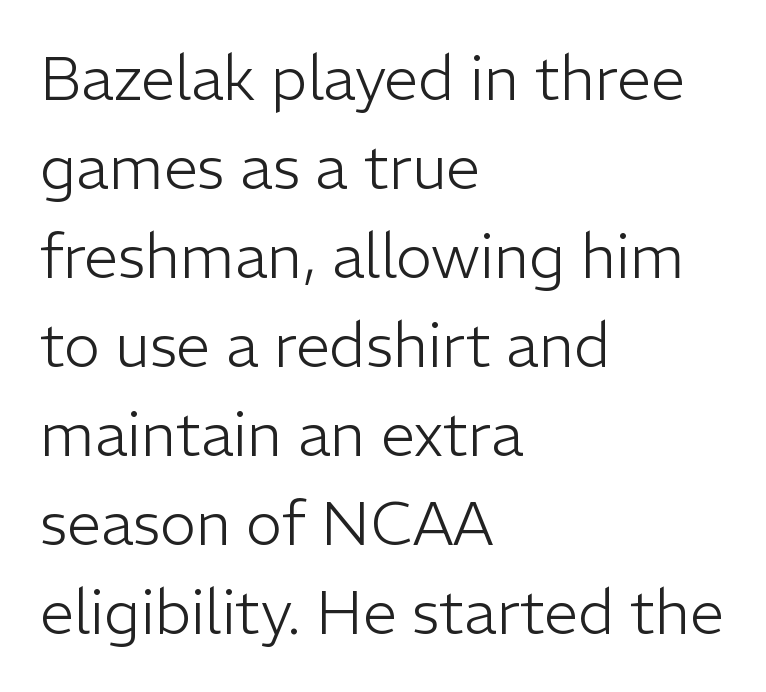
The image shows 61 px light sans-serif type, upright; set left-aligned, normal line spacing (1.46x), normal letter spacing, not underlined; low stroke contrast and a medium x-height.
